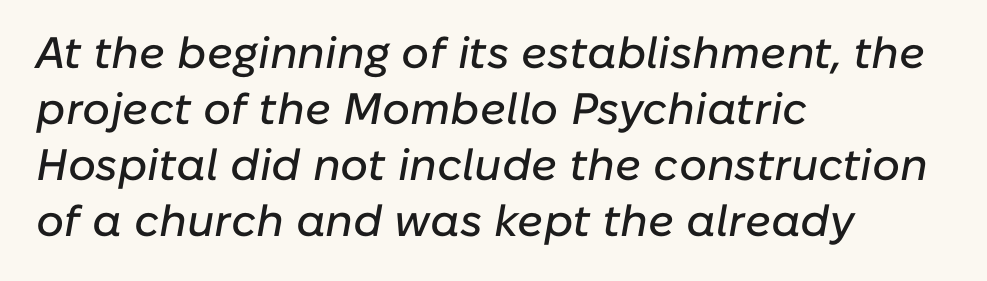
{"italic": "yes", "lean": "right", "slant_degrees": 10, "width": "normal", "stroke_contrast": "low", "x_height": "medium", "monospaced": "no", "underline": "no", "align": "left", "line_spacing": "normal", "line_spacing_ratio": 1.27, "letter_spacing": "normal", "letter_spacing_em": 0.0, "glyph_px": 44}
